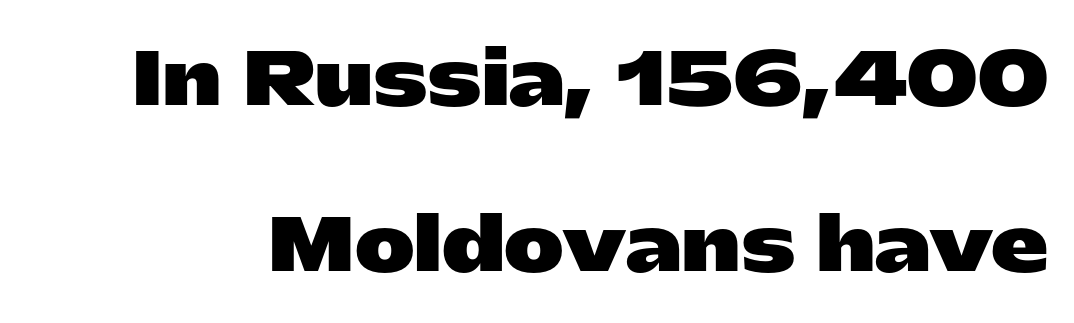
The image shows 72 px heavy, wide sans-serif type, upright; set loose line spacing (2.31x), normal letter spacing, not underlined; low stroke contrast and a medium x-height.
